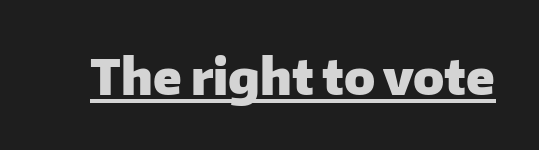
The image shows 49 px heavy sans-serif type, upright; set normal letter spacing, underlined; low stroke contrast and a medium x-height.
